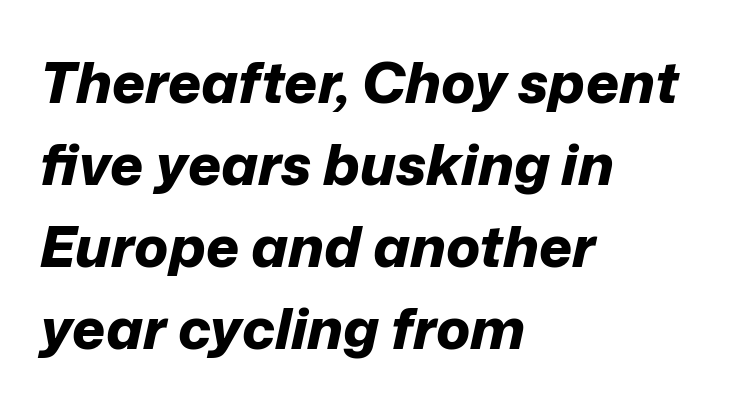
The image shows 57 px bold type, italic (leaning right); set left-aligned, normal line spacing (1.44x), normal letter spacing, not underlined; low stroke contrast and a medium x-height.
